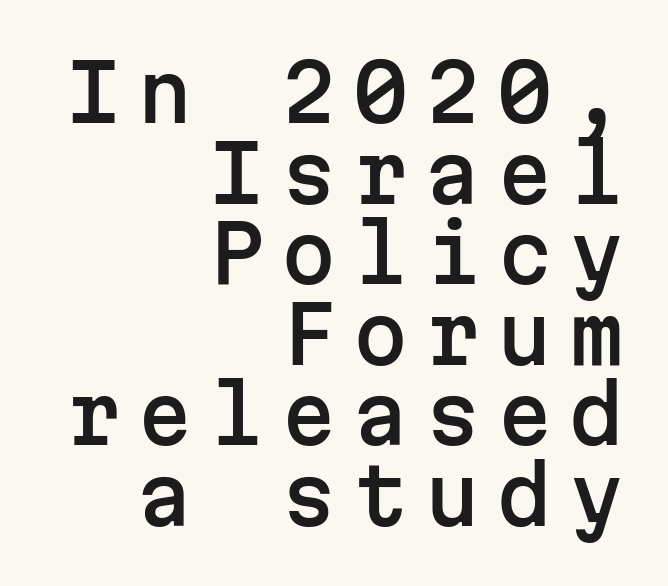
{"serif": "no", "italic": "no", "width": "normal", "stroke_contrast": "low", "x_height": "medium", "monospaced": "yes", "underline": "no", "align": "right", "line_spacing": "tight", "line_spacing_ratio": 1.02, "letter_spacing": "wide", "letter_spacing_em": 0.21, "glyph_px": 79}
